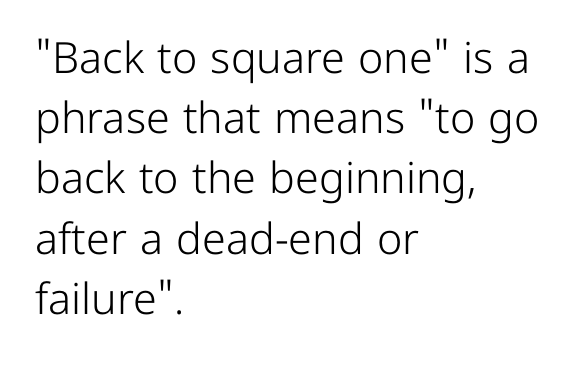
The image shows 43 px light sans-serif type, upright; set left-aligned, normal line spacing (1.4x), normal letter spacing, not underlined; low stroke contrast and a medium x-height.
